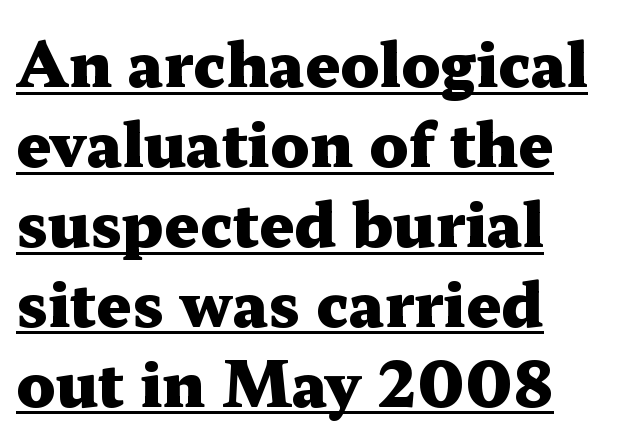
The image shows 61 px heavy, wide serif type, upright; set left-aligned, normal line spacing (1.31x), normal letter spacing, underlined; medium stroke contrast and a medium x-height.
